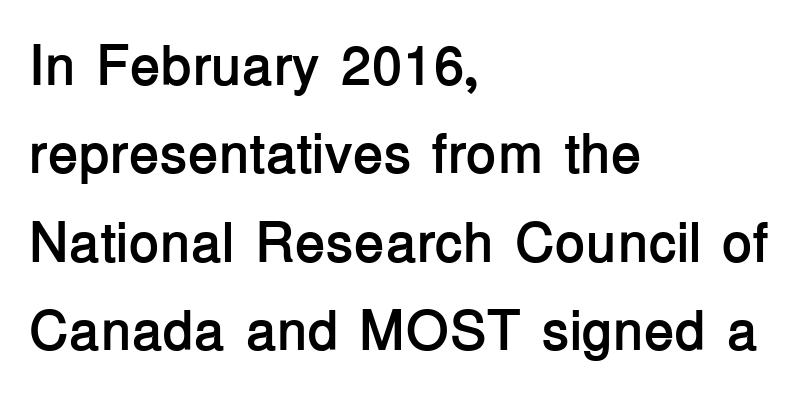
Character widths vary here, with narrow letters taking less room than wide ones. Decoration check: the copy has no underline. Type style note: lacks serifs. The compositor pushed each line to the left boundary.
